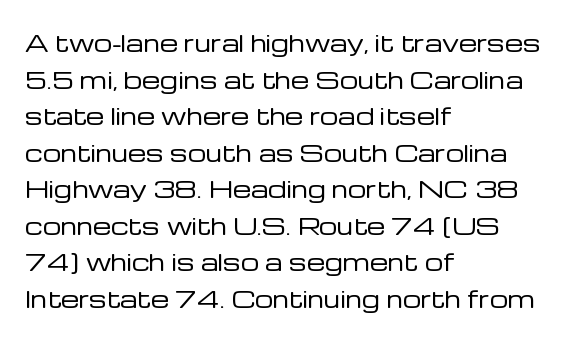
Notice how descenders clear the ascenders below comfortably — that's standard leading. Heft: none added — not bold. Posture: upright roman. The tracking reads as untouched default to a designer's eye. If you drew a ruler down the left edge, every line would touch it.
